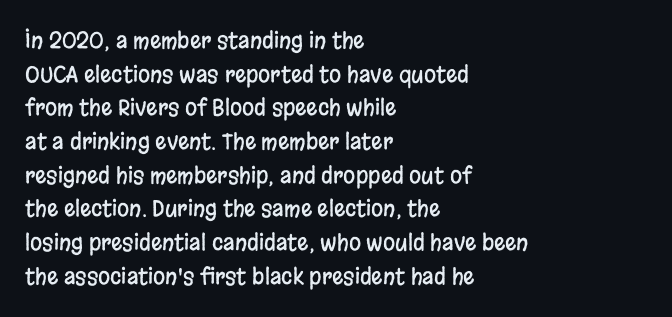
The image shows 22 px text type, upright; set left-aligned, normal line spacing (1.53x), normal letter spacing, not underlined.
